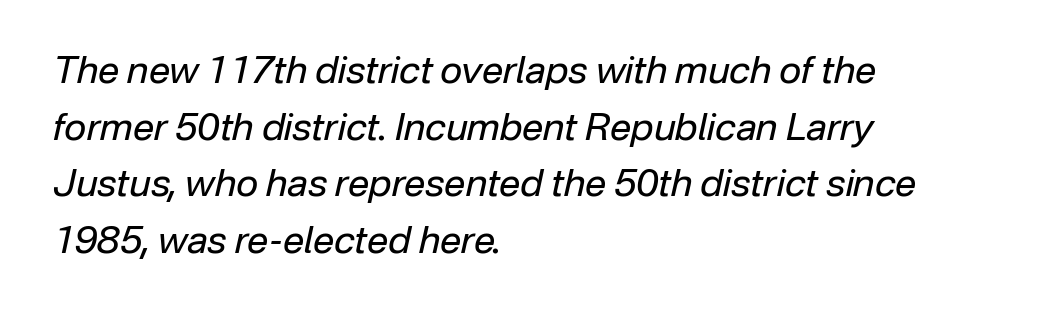
A classic flush-left, rag-right setting is used for this passage. This is not heavy type; no bold has been used. Honestly, the row spacing looks completely unremarkable. How are the letters spaced? Ordinarily, with no added tracking.
